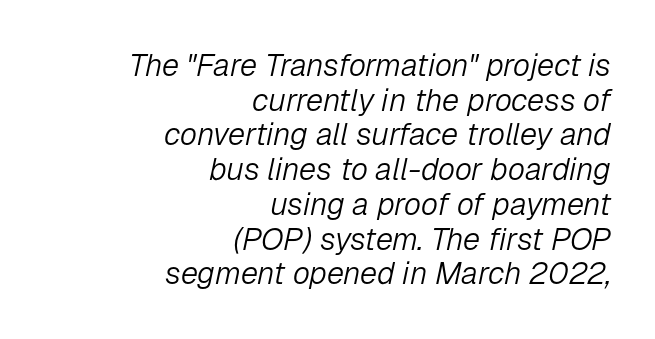
The image shows 31 px light type, italic (leaning right); set right-aligned, tight line spacing (1.12x), normal letter spacing, not underlined; low stroke contrast and a medium x-height.
